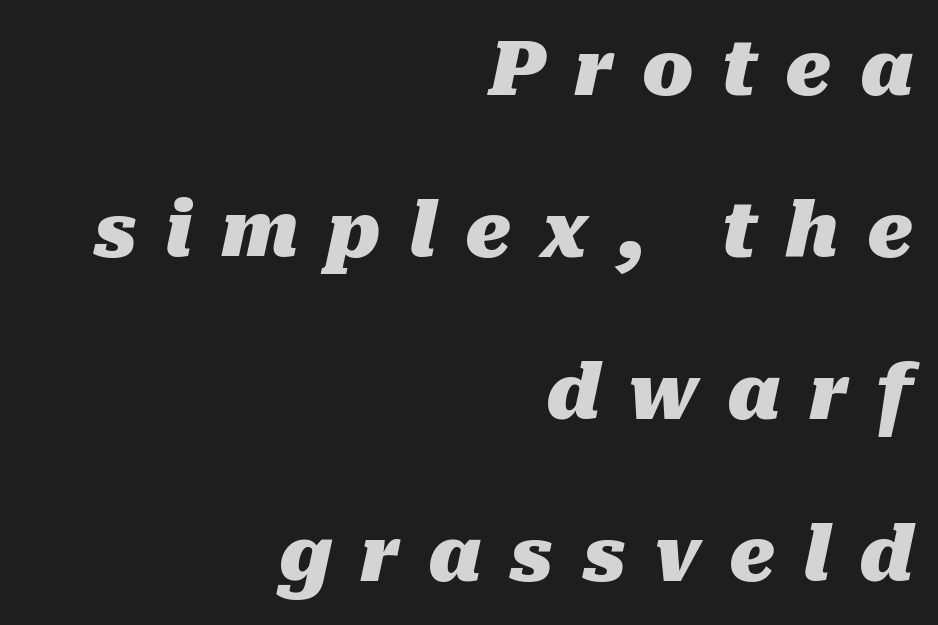
The image shows 75 px heavy type, italic (leaning right); set right-aligned, loose line spacing (2.16x), unusually wide letter spacing (+0.38 em), not underlined; medium stroke contrast and a medium x-height.
